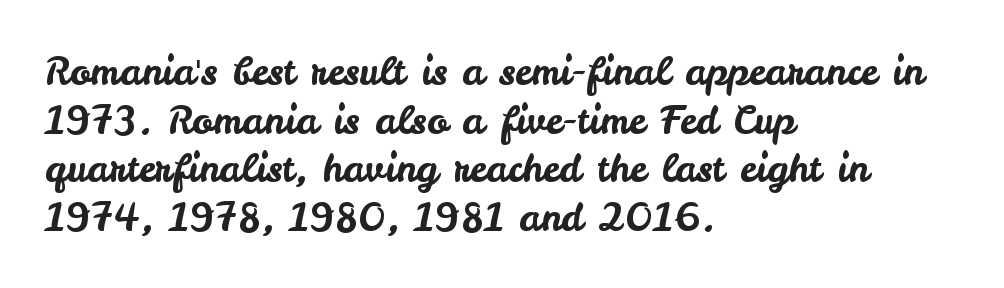
{"serif": "no", "width": "normal", "stroke_contrast": "low", "x_height": "small", "monospaced": "no", "underline": "no", "align": "left", "line_spacing": "normal", "line_spacing_ratio": 1.28, "letter_spacing": "normal", "letter_spacing_em": 0.0, "glyph_px": 38}
